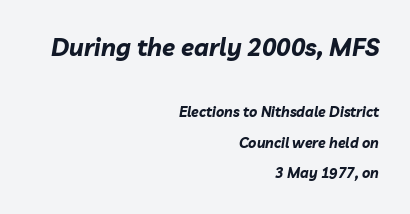
Slant detected: the letters are inclined. Horizontally, the lines are justified to the trailing edge only. Chunky letters — that's bold for sure. Vertically, the passage feels expansive, rows floating well apart. The glyphs are unaccompanied by any horizontal stroke below them.
